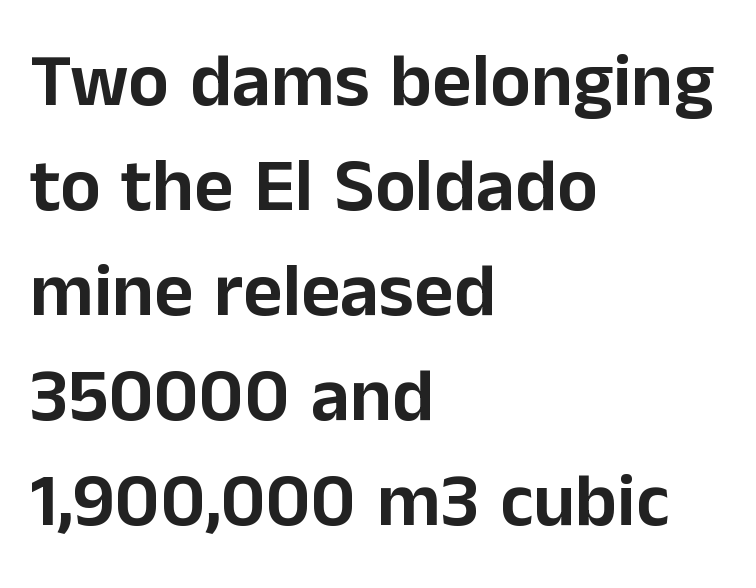
The designer left line spacing at the default. Nothing sits at the stroke ends, so this counts as sans-serif. Do the characters align in a grid? No, the font is proportional. Each word holds together tightly as a unit, with standard inter-letter gaps.
